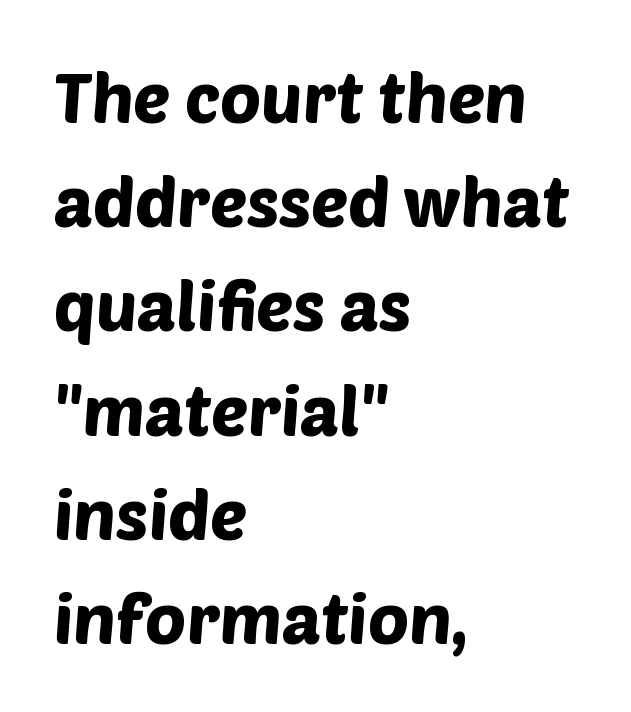
The image shows 69 px sans-serif type; set left-aligned, normal line spacing (1.51x), normal letter spacing, not underlined; low stroke contrast and a large x-height.
